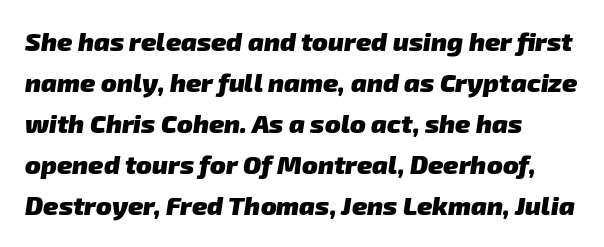
{"bold": "yes", "underline": "no", "align": "left", "line_spacing": "normal", "line_spacing_ratio": 1.58, "letter_spacing": "normal", "letter_spacing_em": 0.0, "glyph_px": 26}
